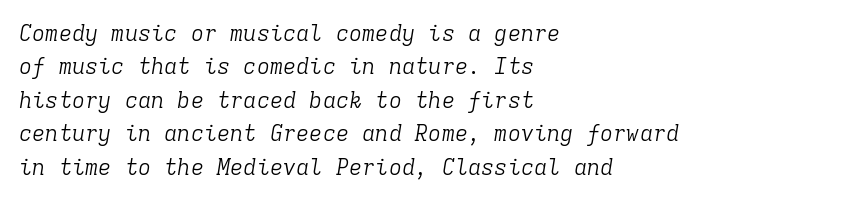
Q: Is the text bold? A: No.
Q: Is the text italic (slanted)? A: Yes, it leans right by about 9 degrees.
Q: Is the text underlined? A: No.
Q: How is the paragraph aligned? A: Left-aligned.
Q: Is the spacing between letters normal or unusually wide? A: Normal.
Q: Is the spacing between lines tight, normal or loose? A: Normal.
